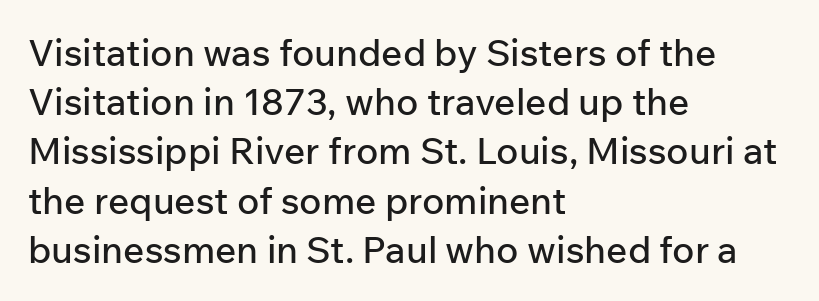
{"serif": "no", "italic": "no", "width": "normal", "stroke_contrast": "low", "x_height": "medium", "monospaced": "no", "underline": "no", "align": "left", "line_spacing": "normal", "line_spacing_ratio": 1.33, "letter_spacing": "normal", "letter_spacing_em": 0.0, "glyph_px": 37}
